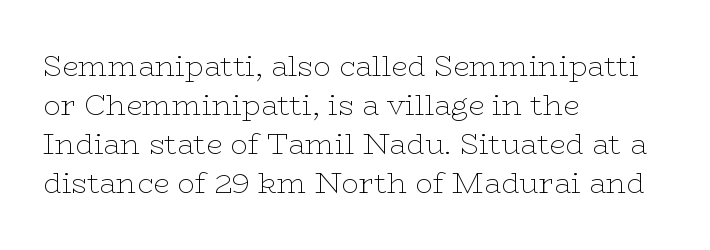
Posture: vertical. Unlike a clean sans, this face finishes its strokes with serifs. Do the characters align in a grid? No, the font is proportional. Check the space under the baseline: it is left empty. Tracking here is standard; glyphs follow each other at the usual distance.
